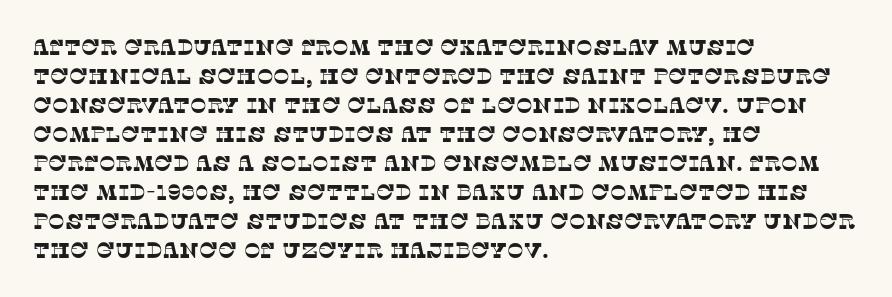
{"underline": "no", "align": "left", "line_spacing": "normal", "line_spacing_ratio": 1.32, "letter_spacing": "normal", "letter_spacing_em": 0.0, "glyph_px": 22}
